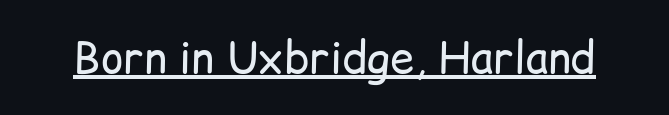
{"serif": "no", "italic": "no", "bold": "no", "weight": "regular", "width": "normal", "stroke_contrast": "low", "x_height": "medium", "monospaced": "no", "underline": "yes", "letter_spacing": "normal", "letter_spacing_em": 0.0, "glyph_px": 43}
